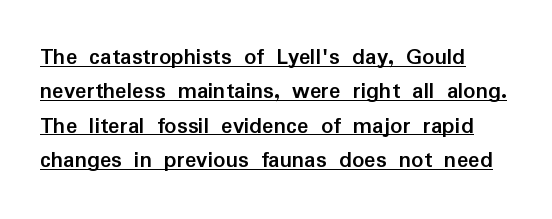
Q: Is the text bold? A: Yes.
Q: Is the text italic (slanted)? A: No, it is upright.
Q: Is the text underlined? A: Yes.
Q: Is the spacing between letters normal or unusually wide? A: Normal.
Q: Is the spacing between lines tight, normal or loose? A: Normal.
